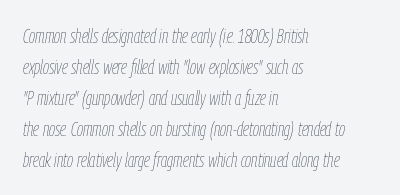
Q: Is the text bold? A: No.
Q: Is the text italic (slanted)? A: Yes, it leans right by about 9 degrees.
Q: Is the text underlined? A: No.
Q: How is the paragraph aligned? A: Left-aligned.
Q: Is the spacing between letters normal or unusually wide? A: Normal.
Q: Is the spacing between lines tight, normal or loose? A: Normal.
